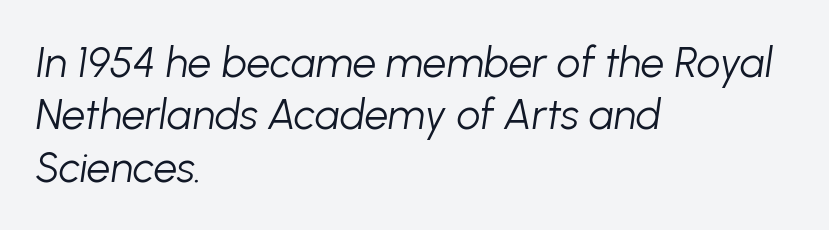
Q: Is the text bold? A: No.
Q: Is the text italic (slanted)? A: Yes, it leans right by about 8 degrees.
Q: Is the text underlined? A: No.
Q: How is the paragraph aligned? A: Left-aligned.
Q: Is the spacing between letters normal or unusually wide? A: Normal.
Q: Is the spacing between lines tight, normal or loose? A: Normal.
Q: Width (condensed, normal, or wide)? A: Normal.
Q: Stroke contrast? A: Low.
Q: x-height? A: Medium.
Q: Monospaced? A: No.
